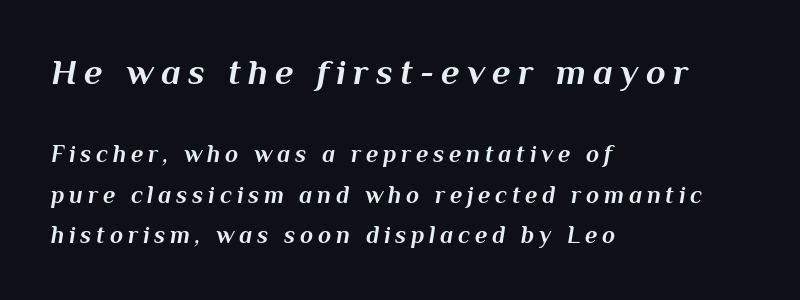
The image shows 36 px bold type, italic (leaning right); set left-aligned, normal line spacing (1.68x), unusually wide letter spacing (+0.2 em), not underlined; the first (top) block is 1.5x larger; medium stroke contrast and a medium x-height.
